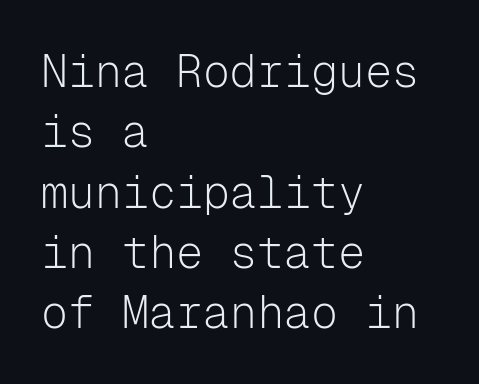
The image shows 45 px light sans-serif type, upright, monospaced; set left-aligned, normal line spacing (1.34x), normal letter spacing, not underlined; low stroke contrast and a medium x-height.
